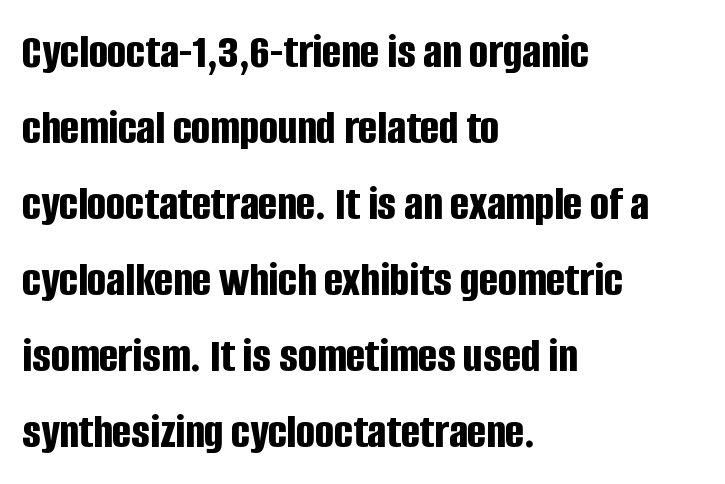
{"serif": "no", "italic": "no", "bold": "yes", "weight": "bold", "width": "condensed", "stroke_contrast": "low", "x_height": "large", "monospaced": "no", "underline": "no", "align": "left", "line_spacing": "normal", "line_spacing_ratio": 1.52, "letter_spacing": "normal", "letter_spacing_em": 0.0, "glyph_px": 50}
